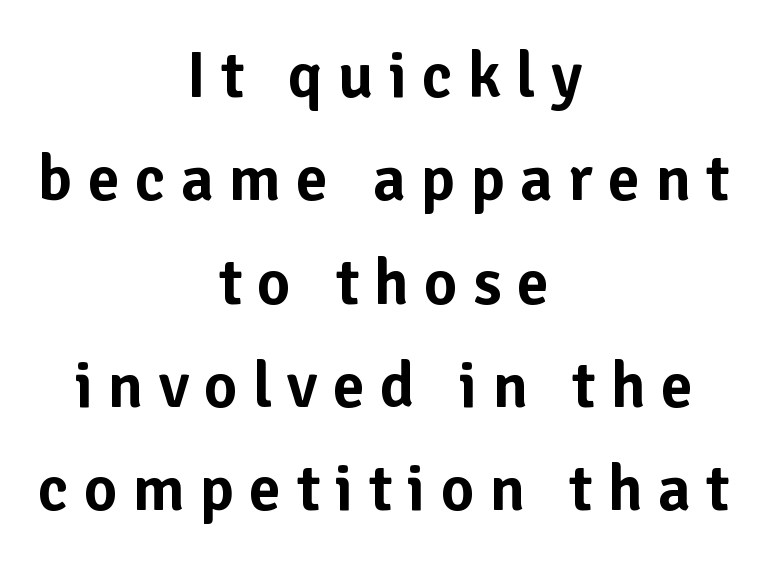
The image shows 65 px sans-serif type, upright; set centered, normal line spacing (1.59x), unusually wide letter spacing (+0.23 em), not underlined; low stroke contrast and a medium x-height.
